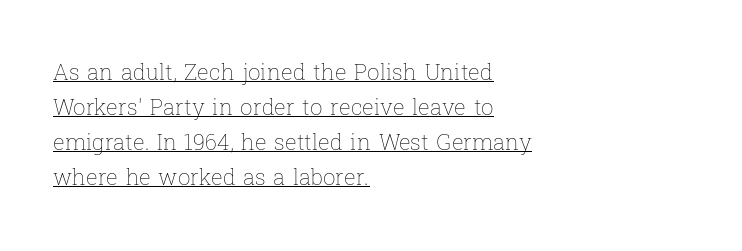
{"italic": "no", "bold": "no", "underline": "yes", "align": "left", "line_spacing": "normal", "line_spacing_ratio": 1.59, "letter_spacing": "normal", "letter_spacing_em": 0.0, "glyph_px": 22}
